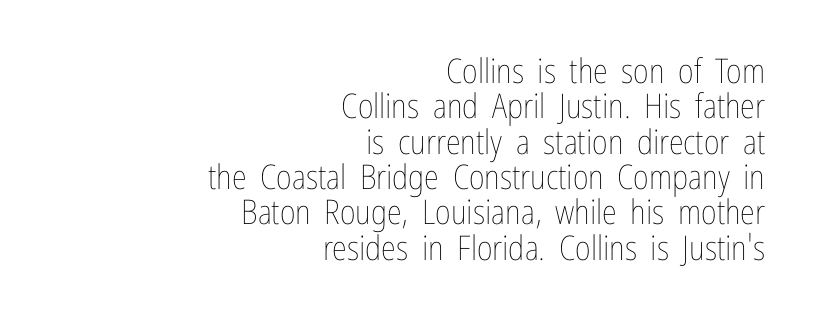
Q: Is the text bold? A: No.
Q: Is the text italic (slanted)? A: No, it is upright.
Q: Is the text underlined? A: No.
Q: How is the paragraph aligned? A: Right-aligned.
Q: Is the spacing between letters normal or unusually wide? A: Normal.
Q: Is the spacing between lines tight, normal or loose? A: Tight.
Q: Width (condensed, normal, or wide)? A: Condensed.
Q: Stroke contrast? A: Low.
Q: x-height? A: Medium.
Q: Monospaced? A: No.
